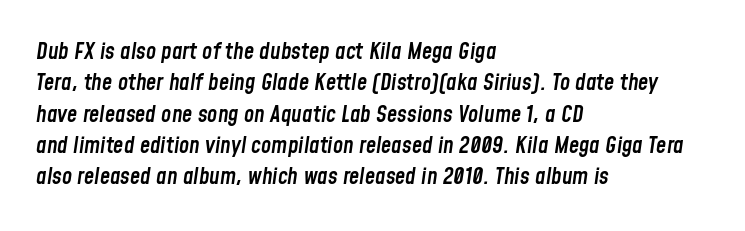
The image shows 23 px text type, italic (leaning right); set left-aligned, normal line spacing (1.36x), normal letter spacing, not underlined.
